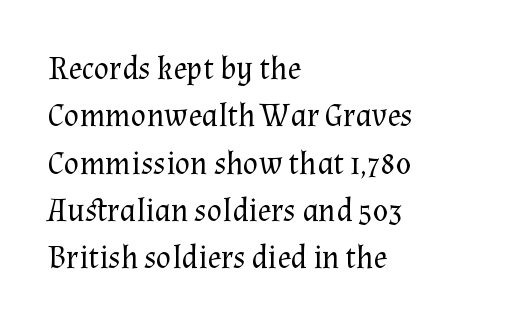
The image shows 32 px regular-weight type, upright; set left-aligned, normal line spacing (1.48x), normal letter spacing, not underlined; medium stroke contrast and a medium x-height.
